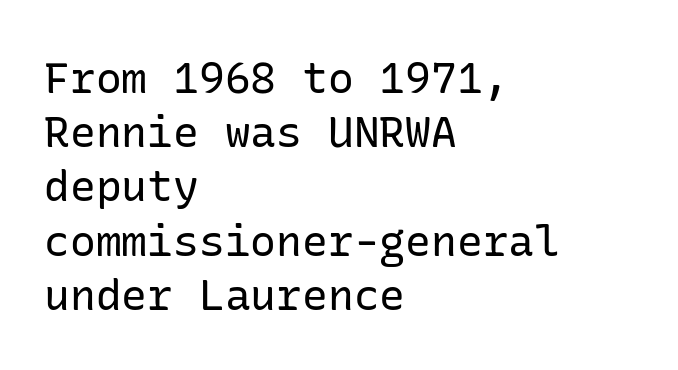
Upright lettering throughout. Only glyphs here, with clear space below each row. Line spacing here is normal. Layout note: lines flush left.
